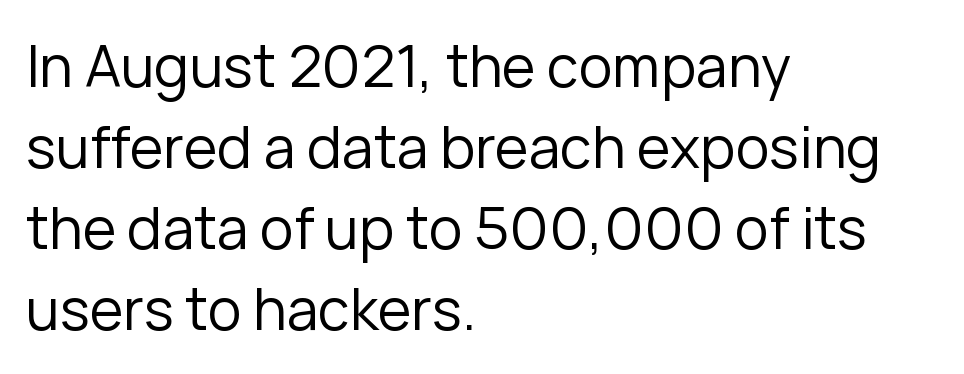
{"serif": "no", "italic": "no", "bold": "no", "weight": "regular", "width": "normal", "stroke_contrast": "low", "x_height": "medium", "monospaced": "no", "underline": "no", "align": "left", "line_spacing": "normal", "line_spacing_ratio": 1.42, "letter_spacing": "normal", "letter_spacing_em": 0.0, "glyph_px": 57}
